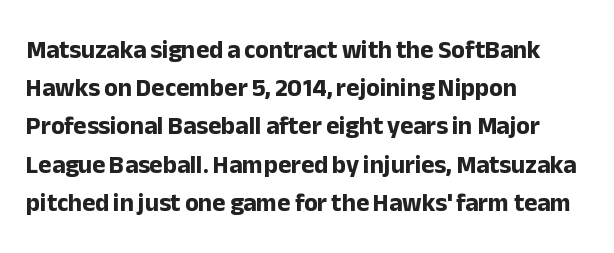
{"italic": "no", "bold": "yes", "underline": "no", "align": "left", "line_spacing": "normal", "line_spacing_ratio": 1.53, "letter_spacing": "normal", "letter_spacing_em": 0.0, "glyph_px": 25}
